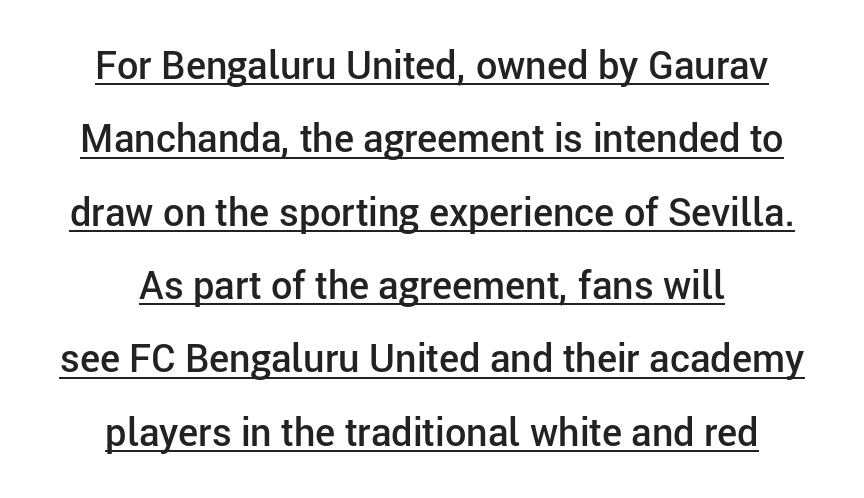
{"serif": "no", "italic": "no", "bold": "semi", "weight": "semibold", "width": "normal", "stroke_contrast": "low", "x_height": "medium", "monospaced": "no", "underline": "yes", "align": "center", "line_spacing": "loose", "line_spacing_ratio": 1.93, "letter_spacing": "normal", "letter_spacing_em": 0.0, "glyph_px": 38}
